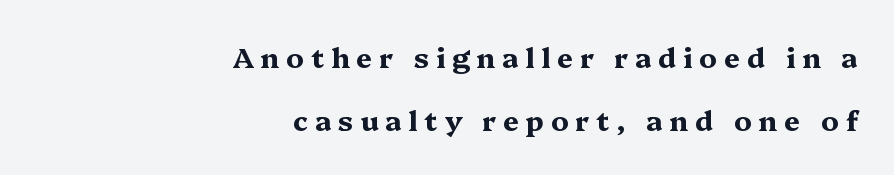
Line ends are locked; line starts wander. A great deal of white space separates one row of letters from the next. Does the lettering tilt? It doesn't — this is upright. The type is letterspaced generously, with wide tracking.
